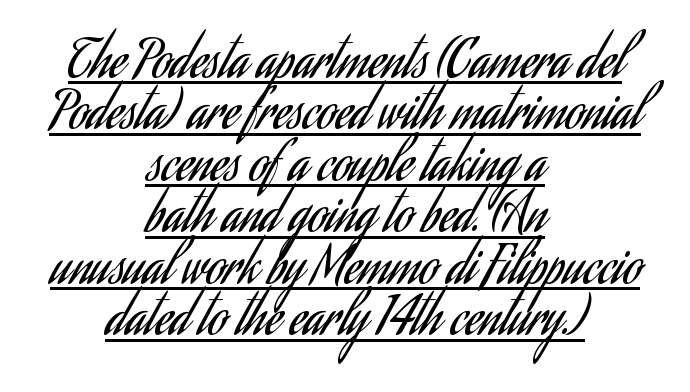
Q: Is the text bold? A: No.
Q: Is the text italic (slanted)? A: Yes.
Q: Is the typeface a serif or a sans-serif typeface? A: Sans-serif.
Q: Is the text underlined? A: Yes.
Q: How is the paragraph aligned? A: Centered.
Q: Is the spacing between letters normal or unusually wide? A: Normal.
Q: Is the spacing between lines tight, normal or loose? A: Tight.
Q: Width (condensed, normal, or wide)? A: Condensed.
Q: Stroke contrast? A: Low.
Q: x-height? A: Small.
Q: Monospaced? A: No.
